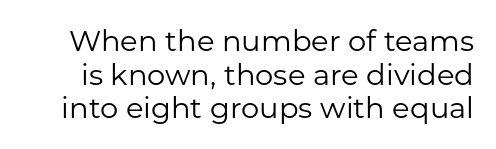
It's the straight-up-and-down kind of type. The face used here is rendered with its standard letterfit. Caption: face not bold, strokes unweighted. Descenders hang freely into open space. Nothing sits at the stroke ends, so this counts as sans-serif.
